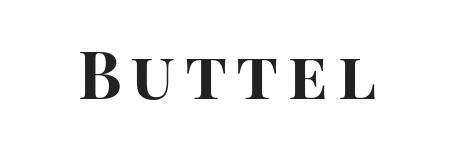
Both edges are ragged and mirror each other, which tells us the setting is centered. Vertical strokes here are truly vertical. Has an underline been added? It has not. Weight check: bold — yes, fully. You can tell from the bare stems that sans-serif type was used.
